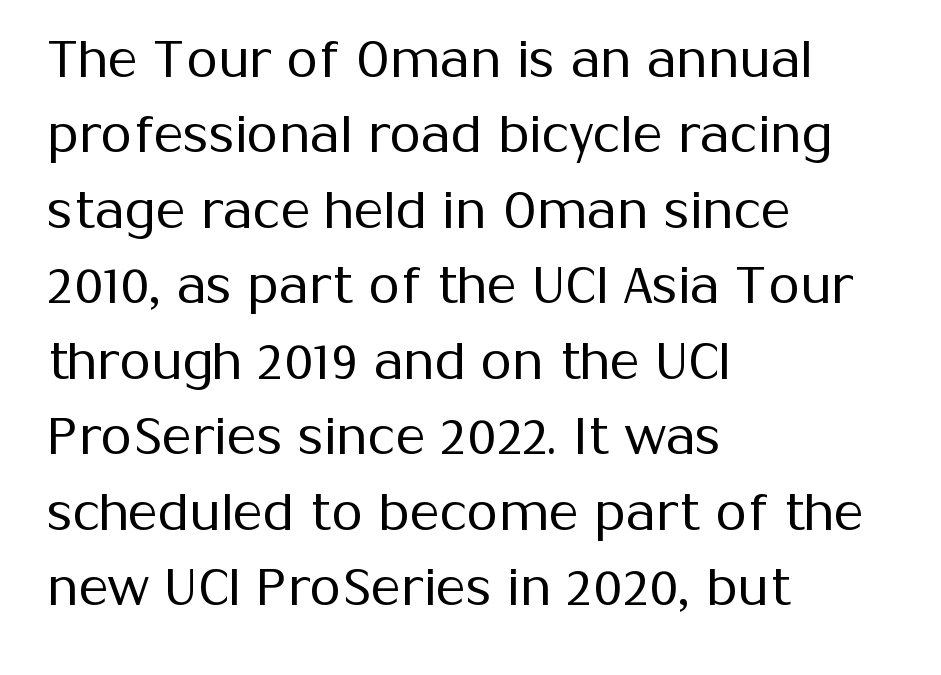
Serif or sans? Sans — the stroke terminals are bare. The space between consecutive lines is moderate. No heavy texture on the line: the type isn't bold. Note the varied advance widths — an 'i' is clearly narrower than an 'm'.
